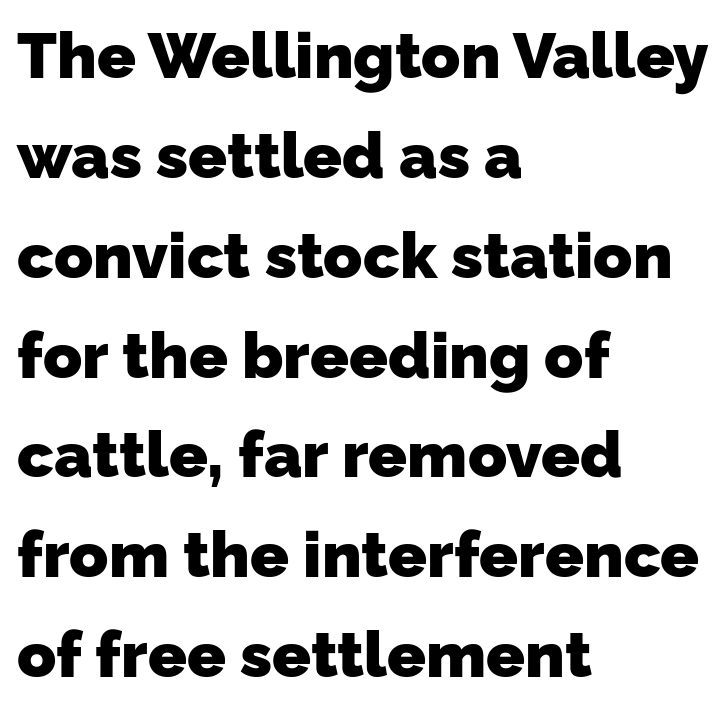
Here the designer chose a conventional face with non-uniform glyph widths. The lines sit at an ordinary, default distance from one another. A dark, heavy texture on the line: the type is bold. Caption: standard tracking, unaltered. The string is rendered with underlining switched off.
